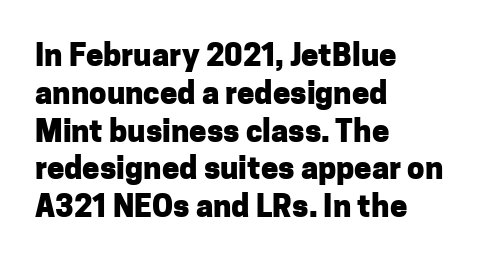
Varying glyph widths throughout — classic text-font behaviour. The passage shown is emphatically bold. The gap between lines stays unmarked. This sample is left-justified, so line endings fall wherever the words run out. No feet cap the strokes, marking this as sans-serif type.
